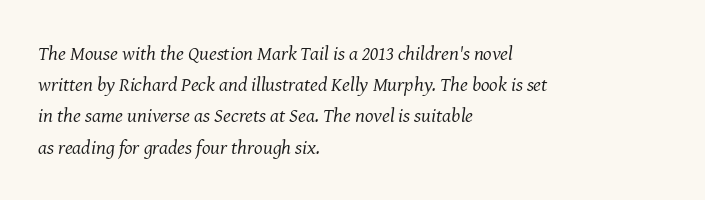
The image shows 20 px text type, italic (leaning right); set left-aligned, normal line spacing (1.56x), normal letter spacing, not underlined.
